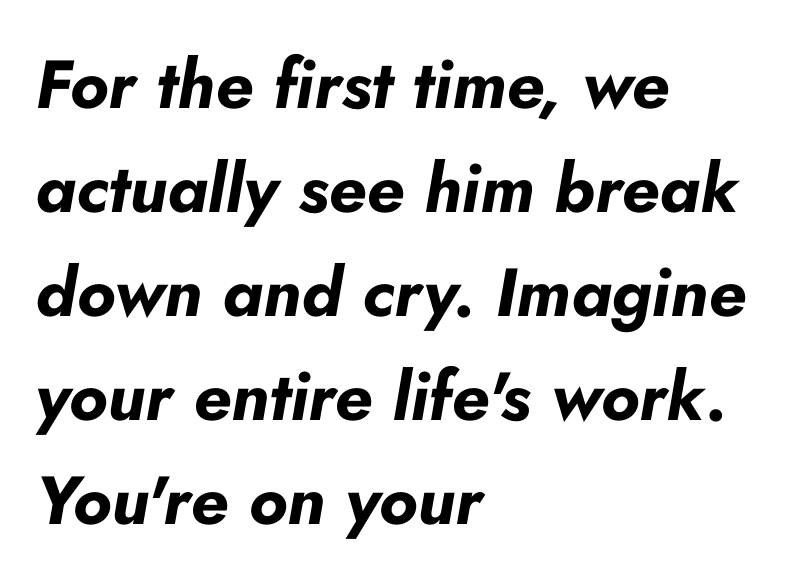
Q: Is the text bold? A: Yes.
Q: Is the text italic (slanted)? A: Yes, it leans right by about 10 degrees.
Q: Is the text underlined? A: No.
Q: How is the paragraph aligned? A: Left-aligned.
Q: Is the spacing between letters normal or unusually wide? A: Normal.
Q: Is the spacing between lines tight, normal or loose? A: Normal.
Q: Width (condensed, normal, or wide)? A: Normal.
Q: Stroke contrast? A: Low.
Q: x-height? A: Small.
Q: Monospaced? A: No.
